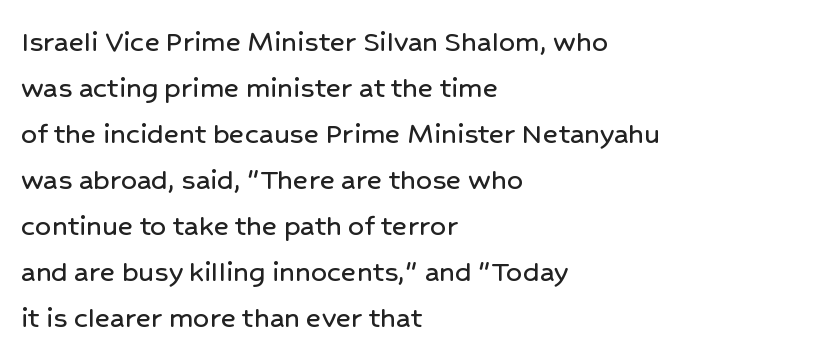
{"serif": "no", "italic": "no", "width": "normal", "stroke_contrast": "low", "x_height": "medium", "monospaced": "no", "underline": "no", "align": "left", "line_spacing": "normal", "line_spacing_ratio": 1.44, "letter_spacing": "normal", "letter_spacing_em": 0.0, "glyph_px": 32}
